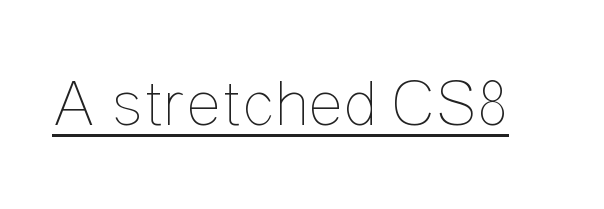
{"italic": "no", "bold": "no", "weight": "thin", "width": "condensed", "stroke_contrast": "low", "x_height": "medium", "monospaced": "no", "underline": "yes", "letter_spacing": "normal", "letter_spacing_em": 0.0, "glyph_px": 66}
